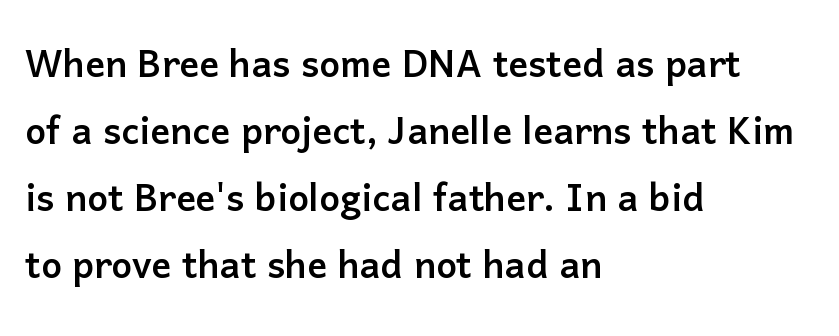
A roman cut, with each character standing at attention. Think of a printed novel: that variable character pitch is what you see here. Just letters on the line, the space beneath them empty. There is no visible air inserted between adjacent glyphs. Regarding serifs, this sample does without them. Leftover space on each line is placed entirely after the last word.
